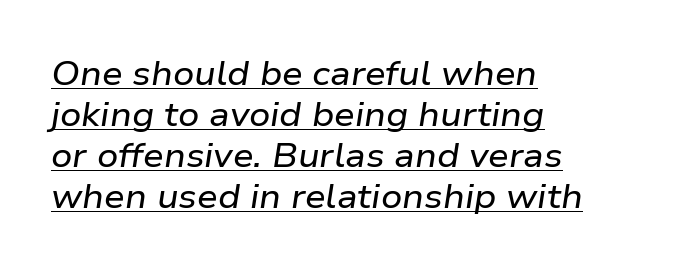
The image shows 33 px wide type, italic (leaning right); set left-aligned, line spacing 1.24x, normal letter spacing, underlined; low stroke contrast and a medium x-height.
